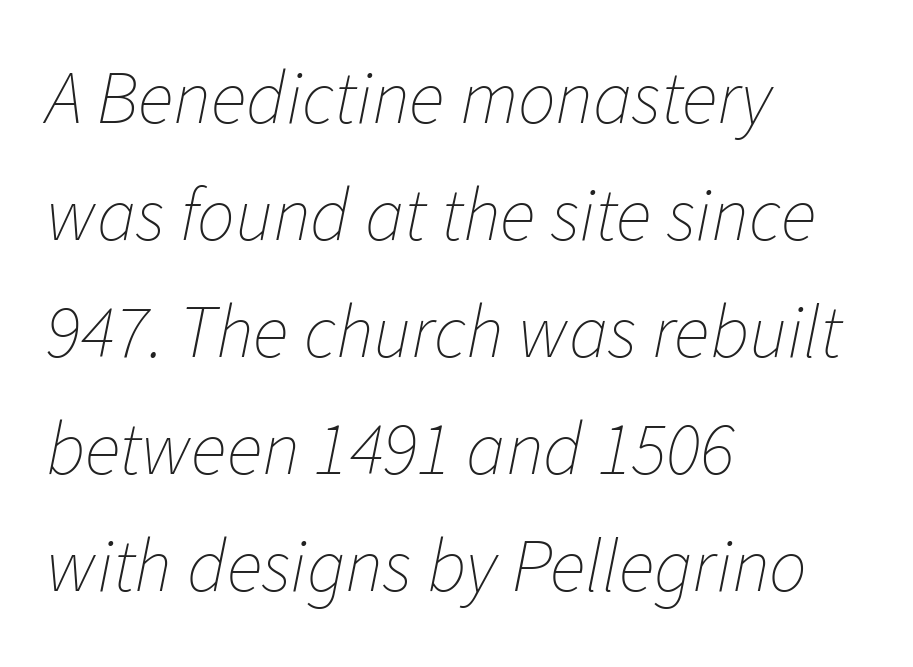
Vertical spacing — default. The words here are not underlined. Nothing unusual about the tracking: characters are spaced as the font intends. These lines are rendered in a variable-pitch font. The glyphs look as if they've been sheared to an angle.
